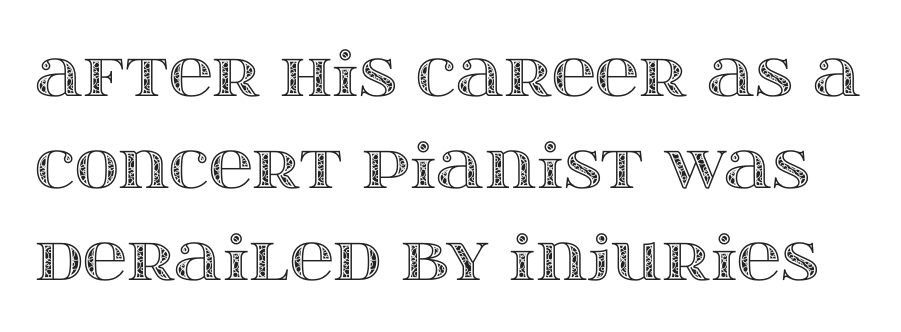
The image shows 61 px wide type, upright; set normal line spacing (1.51x), normal letter spacing, not underlined; a large x-height.
